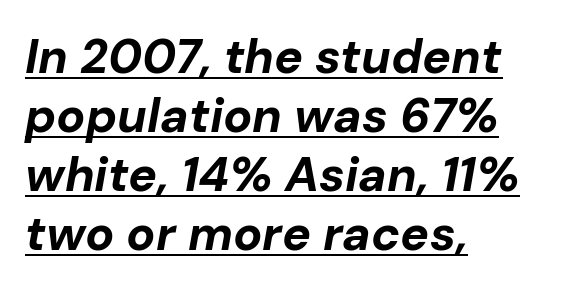
The image shows 48 px bold type, italic (leaning right); set left-aligned, line spacing 1.23x, normal letter spacing, underlined; low stroke contrast and a medium x-height.
